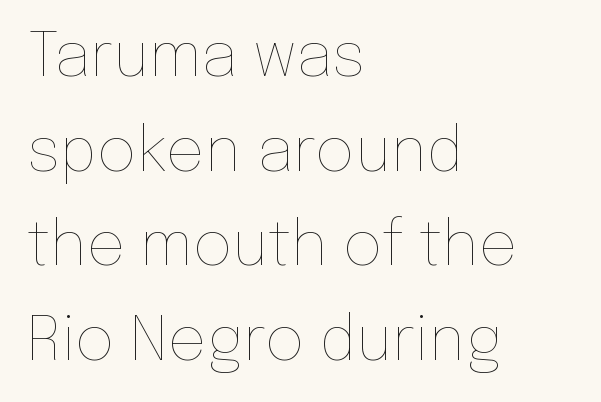
The image shows 61 px thin type, upright; set left-aligned, normal line spacing (1.55x), normal letter spacing, not underlined; low stroke contrast and a medium x-height.
